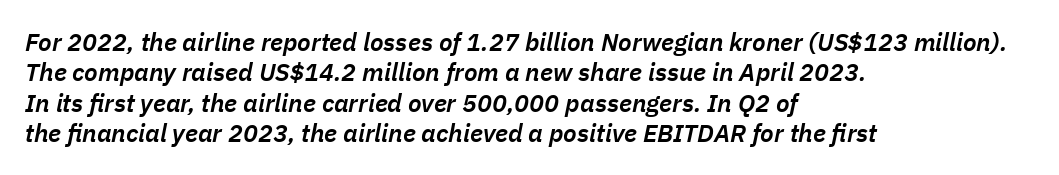
{"italic": "yes", "lean": "right", "slant_degrees": 11, "bold": "semi", "underline": "no", "align": "left", "line_spacing_ratio": 1.22, "letter_spacing": "normal", "letter_spacing_em": 0.0, "glyph_px": 25}
